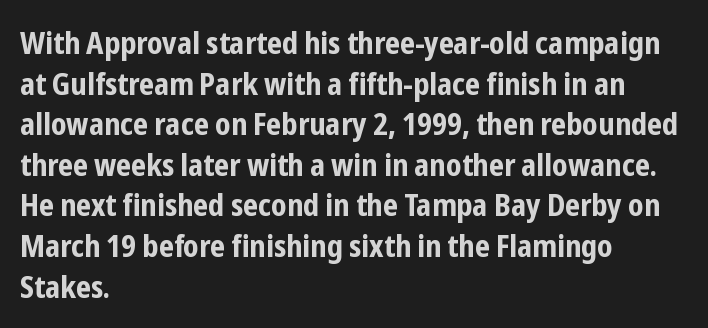
The block of text has a typical density, with ordinary space between rows. The paragraph has a hard left edge and a soft right edge. Check where the strokes stop: nothing finishes them off — pure sans. The face used here has the dense, thick strokes of a bold. The letters stand upright; this is a roman face. Is this a fixed-width face? No — the glyphs have proportional, varying widths.
